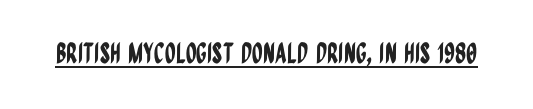
If you drew a line through each stem, it would be perfectly vertical. The face used here appears with an underline applied. Here the designer chose a conventional face with non-uniform glyph widths. Short note: letters normally spaced.
